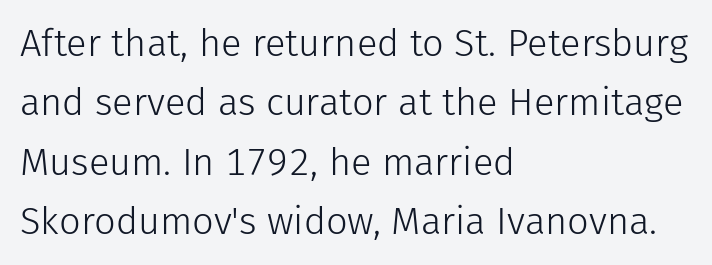
Descender tails drop into unmarked territory. Does extra space separate the letters? No, they use regular spacing. Character widths vary here, with narrow letters taking less room than wide ones. This is roman type, the default non-slanted kind.
